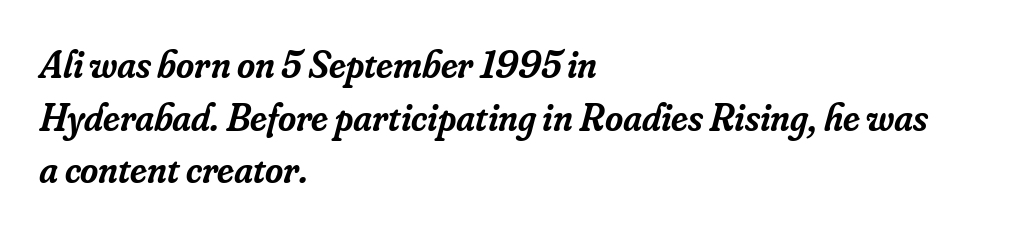
The image shows 39 px semibold serif type, italic (leaning right); set left-aligned, normal line spacing (1.35x), normal letter spacing, not underlined; low stroke contrast and a small x-height.
